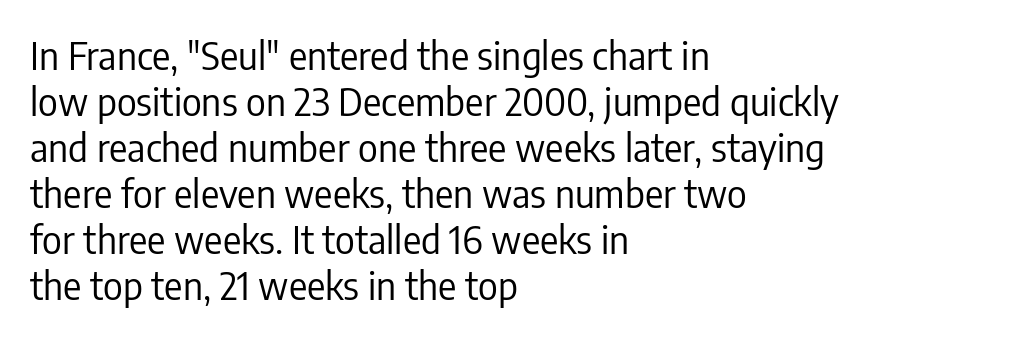
The image shows 38 px regular-weight, condensed sans-serif type, upright; set left-aligned, line spacing 1.21x, normal letter spacing, not underlined; low stroke contrast and a medium x-height.
